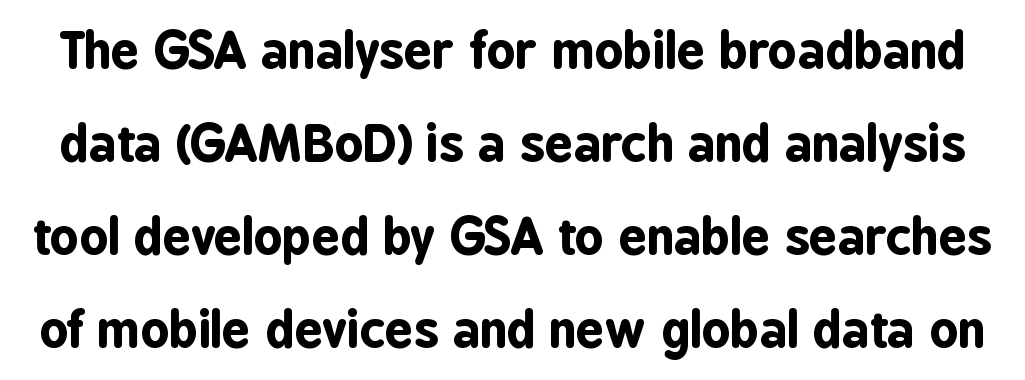
The image shows 50 px bold, condensed sans-serif type, upright; set line spacing 1.86x, normal letter spacing, not underlined; low stroke contrast and a medium x-height.
